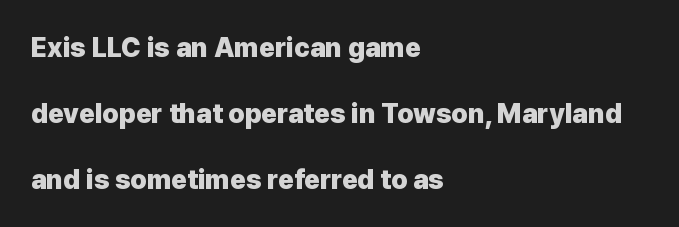
{"italic": "no", "bold": "yes", "underline": "no", "align": "left", "line_spacing": "loose", "line_spacing_ratio": 2.44, "letter_spacing": "normal", "letter_spacing_em": 0.0, "glyph_px": 27}
